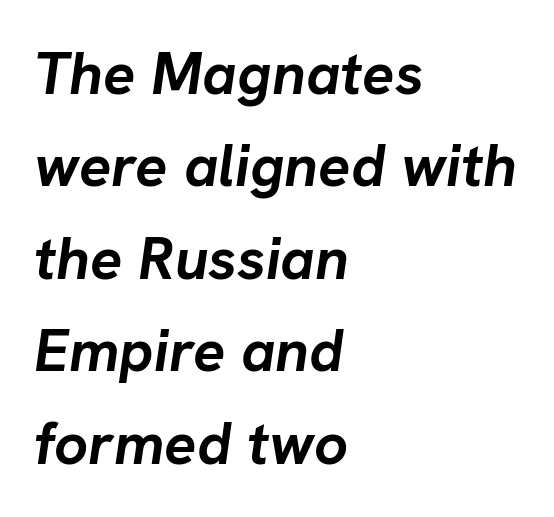
{"italic": "yes", "lean": "right", "slant_degrees": 8, "bold": "yes", "weight": "semibold", "width": "normal", "stroke_contrast": "low", "x_height": "medium", "monospaced": "no", "underline": "no", "align": "left", "line_spacing": "normal", "line_spacing_ratio": 1.54, "letter_spacing": "normal", "letter_spacing_em": 0.0, "glyph_px": 60}
